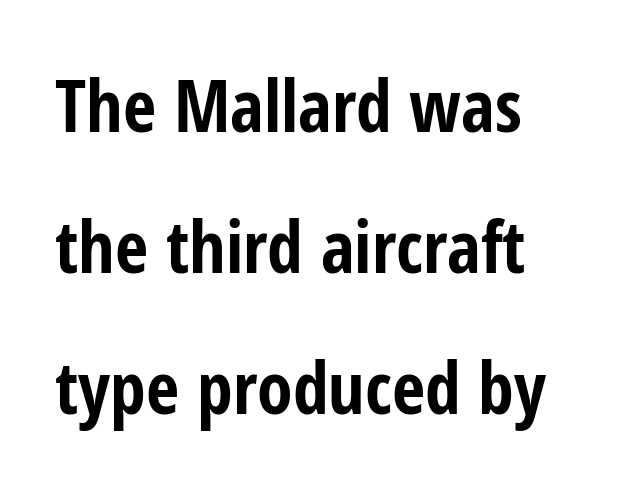
{"serif": "no", "italic": "no", "bold": "yes", "weight": "bold", "width": "condensed", "stroke_contrast": "low", "x_height": "medium", "monospaced": "no", "underline": "no", "align": "left", "line_spacing": "loose", "line_spacing_ratio": 1.96, "letter_spacing": "normal", "letter_spacing_em": 0.0, "glyph_px": 72}
